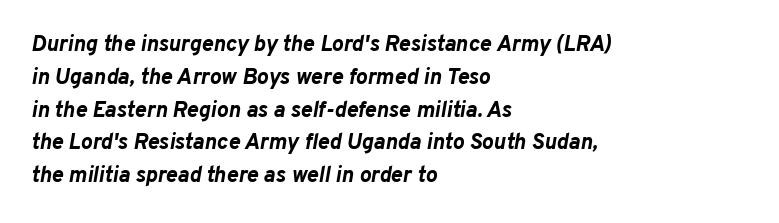
Q: Is the text bold? A: Yes.
Q: Is the text italic (slanted)? A: Yes, it leans right by about 10 degrees.
Q: Is the text underlined? A: No.
Q: How is the paragraph aligned? A: Left-aligned.
Q: Is the spacing between letters normal or unusually wide? A: Normal.
Q: Is the spacing between lines tight, normal or loose? A: Normal.
